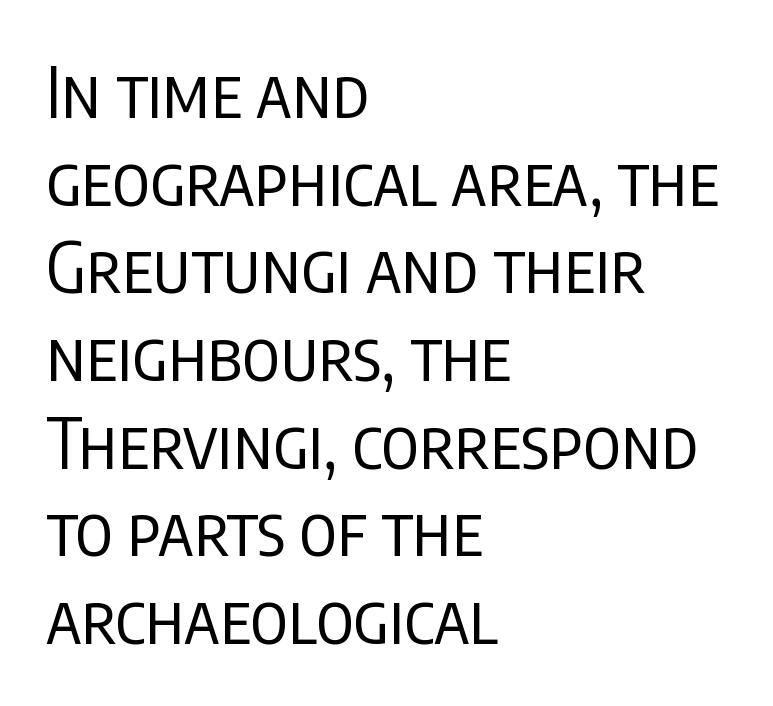
{"serif": "no", "italic": "no", "bold": "no", "weight": "regular", "width": "condensed", "stroke_contrast": "low", "x_height": "large", "monospaced": "no", "underline": "no", "align": "left", "line_spacing": "normal", "line_spacing_ratio": 1.27, "letter_spacing": "normal", "letter_spacing_em": 0.0, "glyph_px": 69}
